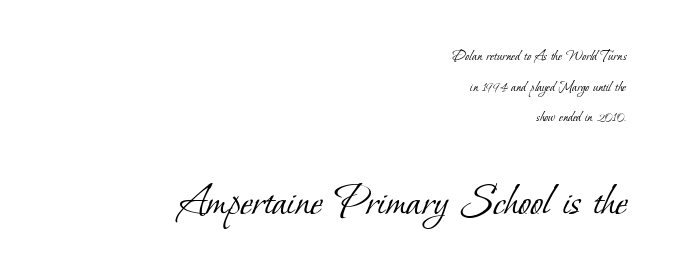
The image shows 46 px light serif type; set right-aligned, loose line spacing (2.05x), normal letter spacing, not underlined; the second (bottom) block is 3.07x larger; low stroke contrast and a small x-height.
